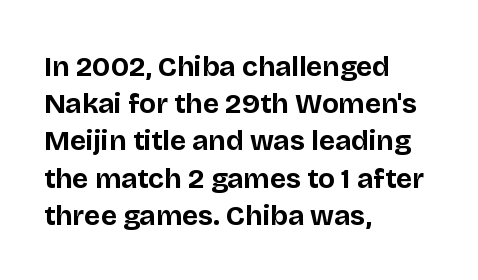
You could not count columns in this text — the font is proportionally spaced. Short note: letters normally spaced. The zone under the glyphs is completely vacant. Set as a true bold cut, around the 700 mark. Each letter's strokes conclude bluntly, with no projecting serifs.
